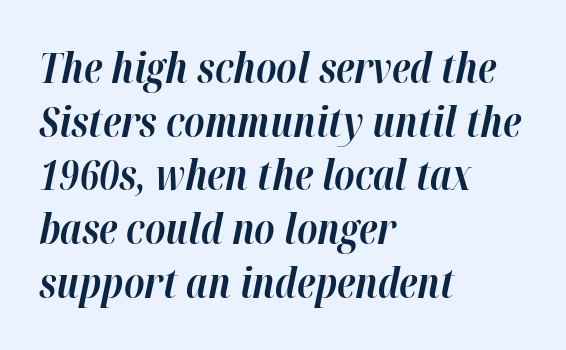
{"italic": "yes", "lean": "right", "slant_degrees": 12, "bold": "yes", "weight": "bold", "width": "normal", "stroke_contrast": "high", "x_height": "medium", "monospaced": "no", "underline": "no", "align": "left", "line_spacing": "normal", "line_spacing_ratio": 1.31, "letter_spacing": "normal", "letter_spacing_em": 0.0, "glyph_px": 41}
